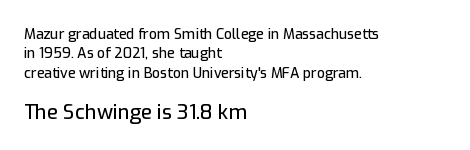
Q: Is the text italic (slanted)? A: No, it is upright.
Q: Is the text underlined? A: No.
Q: How is the paragraph aligned? A: Left-aligned.
Q: Is the spacing between letters normal or unusually wide? A: Normal.
Q: Is the spacing between lines tight, normal or loose? A: Normal.
Q: Which block of text is set in a larger size, the first (top) or the second (bottom)? A: The second (bottom) one.
